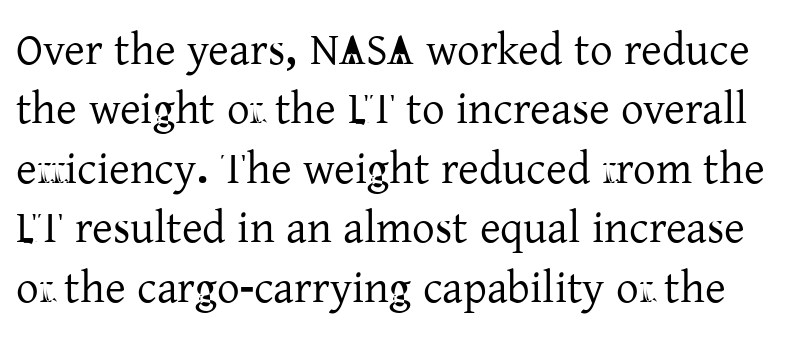
Q: Is the text italic (slanted)? A: No, it is upright.
Q: Is the typeface a serif or a sans-serif typeface? A: Serif.
Q: Is the text underlined? A: No.
Q: Is the spacing between letters normal or unusually wide? A: Normal.
Q: Is the spacing between lines tight, normal or loose? A: Normal.
Q: Width (condensed, normal, or wide)? A: Normal.
Q: Stroke contrast? A: Low.
Q: x-height? A: Medium.
Q: Monospaced? A: No.
